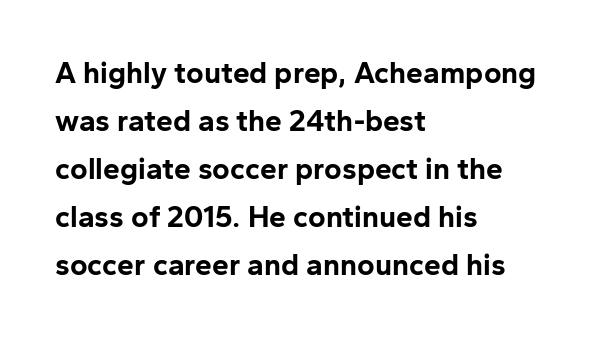
Q: Is the text bold? A: Yes.
Q: Is the text italic (slanted)? A: No, it is upright.
Q: Is the typeface a serif or a sans-serif typeface? A: Sans-serif.
Q: Is the text underlined? A: No.
Q: How is the paragraph aligned? A: Left-aligned.
Q: Is the spacing between letters normal or unusually wide? A: Normal.
Q: Is the spacing between lines tight, normal or loose? A: Normal.
Q: Width (condensed, normal, or wide)? A: Normal.
Q: Stroke contrast? A: Low.
Q: x-height? A: Medium.
Q: Monospaced? A: No.
